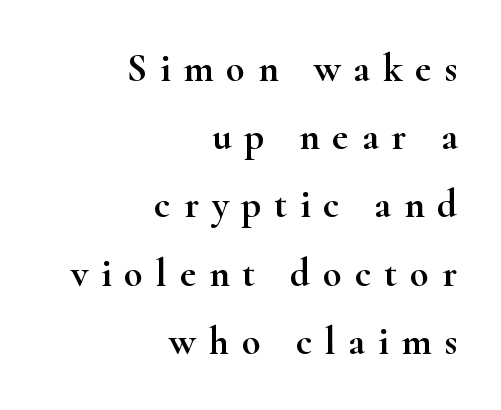
Looks like regular typesetting: each glyph gets only the width it needs. Stroke terminals: seriffed. Descenders are the only things crossing below the line. The letters stand upright; this is a roman face. What stands out about the letter spacing? Its width — letters are far apart.
